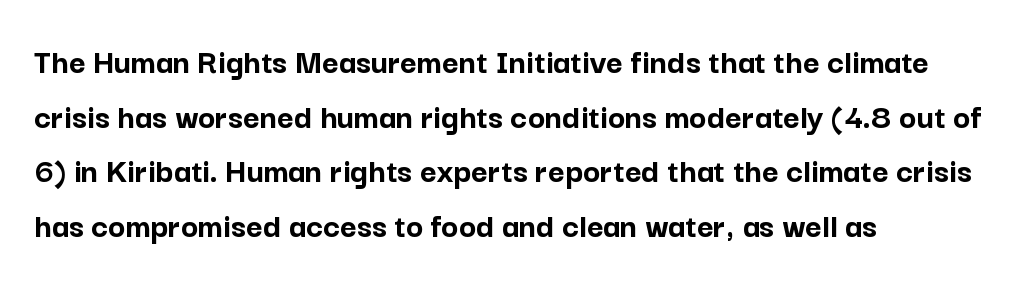
{"serif": "no", "italic": "no", "bold": "yes", "weight": "semibold", "width": "normal", "stroke_contrast": "low", "x_height": "medium", "monospaced": "no", "underline": "no", "align": "left", "line_spacing": "normal", "line_spacing_ratio": 1.52, "letter_spacing": "normal", "letter_spacing_em": 0.0, "glyph_px": 36}
